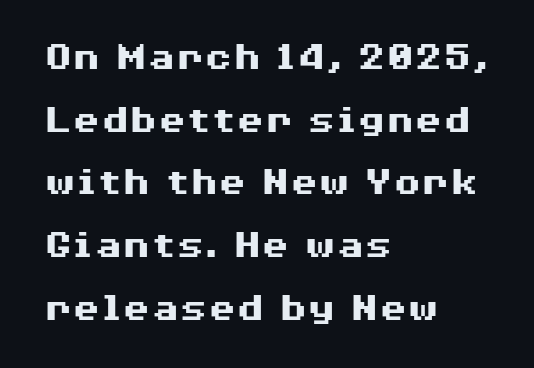
{"serif": "no", "italic": "no", "bold": "yes", "weight": "heavy", "width": "wide", "stroke_contrast": "medium", "x_height": "medium", "monospaced": "no", "underline": "no", "align": "left", "line_spacing": "normal", "line_spacing_ratio": 1.53, "letter_spacing": "normal", "letter_spacing_em": 0.0, "glyph_px": 41}
